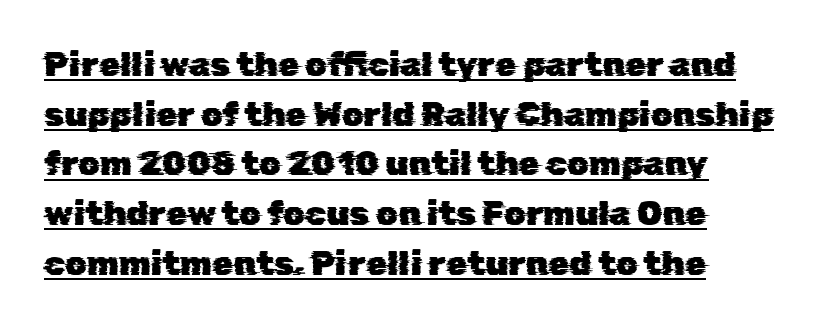
This is sans-serif lettering, the kind often seen on screens and signage. Short and long lines alike share a common starting point at left. This rendering features underlined lettering. This sample keeps an unexceptional amount of space between lines. The face used here is proportionally spaced, like ordinary book or web type.
